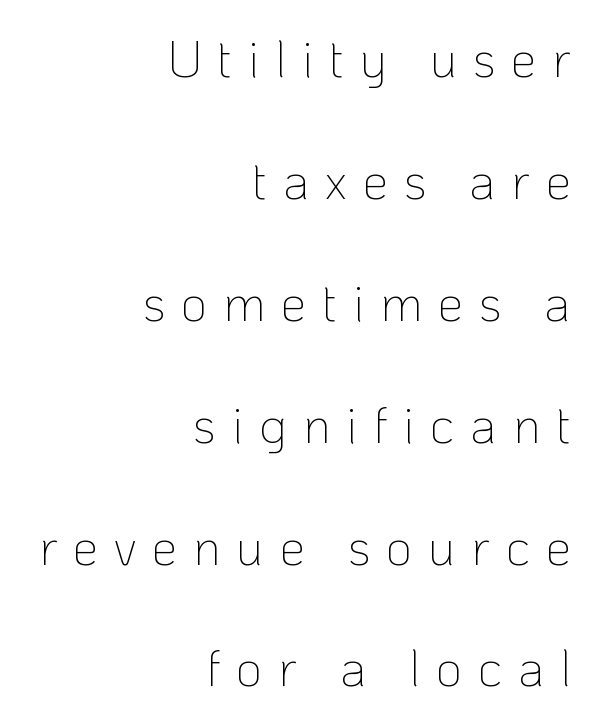
Q: Is the text bold? A: No.
Q: Is the text italic (slanted)? A: No, it is upright.
Q: Is the typeface a serif or a sans-serif typeface? A: Sans-serif.
Q: Is the text underlined? A: No.
Q: How is the paragraph aligned? A: Right-aligned.
Q: Is the spacing between letters normal or unusually wide? A: Unusually wide.
Q: Is the spacing between lines tight, normal or loose? A: Loose.
Q: Width (condensed, normal, or wide)? A: Normal.
Q: Stroke contrast? A: Low.
Q: x-height? A: Medium.
Q: Monospaced? A: No.
